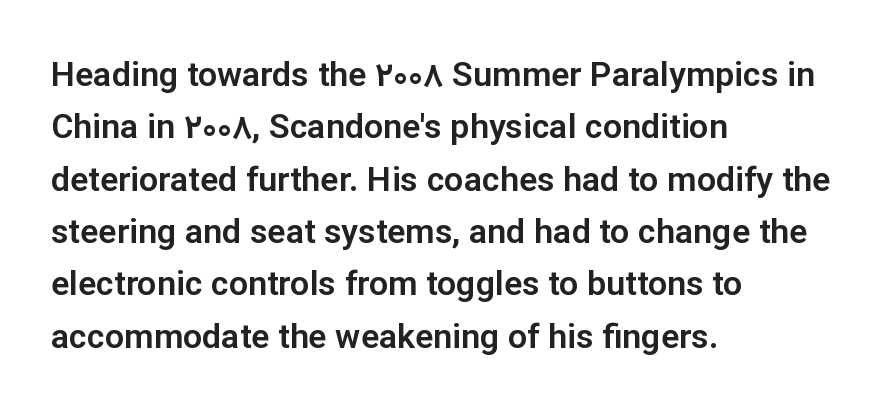
Note the varied advance widths — an 'i' is clearly narrower than an 'm'. Notice how the stems are strictly vertical — no italics here. Descender tails drop into unmarked territory. The designer left line spacing at the default. What stands out about the letter spacing? Nothing — it is the standard amount. Typeset ragged right — the left edge is the straight one.
